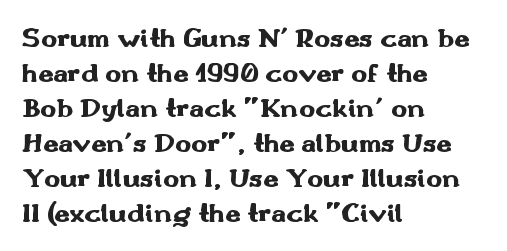
{"italic": "no", "bold": "yes", "underline": "no", "align": "left", "line_spacing": "normal", "line_spacing_ratio": 1.3, "letter_spacing": "normal", "letter_spacing_em": 0.0, "glyph_px": 27}
